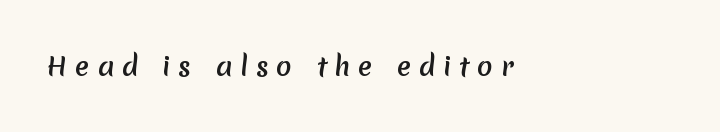
Q: Is the text underlined? A: No.
Q: How is the paragraph aligned? A: Left-aligned.
Q: Is the spacing between letters normal or unusually wide? A: Unusually wide.
